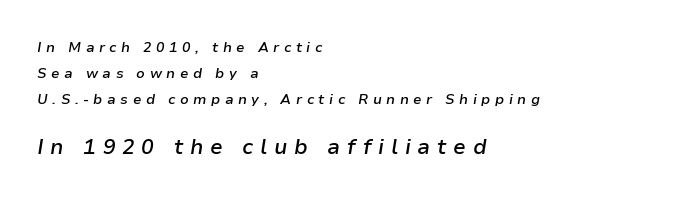
Q: Is the text bold? A: Semi-bold.
Q: Is the text italic (slanted)? A: Yes, it leans right by about 9 degrees.
Q: Is the text underlined? A: No.
Q: How is the paragraph aligned? A: Left-aligned.
Q: Is the spacing between letters normal or unusually wide? A: Unusually wide.
Q: Which block of text is set in a larger size, the first (top) or the second (bottom)? A: The second (bottom) one.
